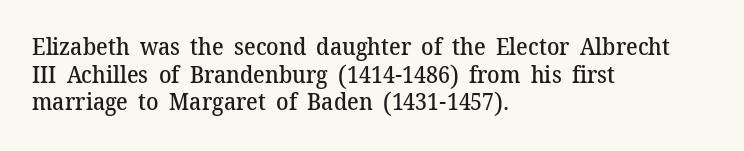
One-word summary of the alignment: left. The strokes are fattened partway — semibold, not bold. The letters stand straight up with perfectly vertical stems. The tracking reads as untouched default to a designer's eye.
